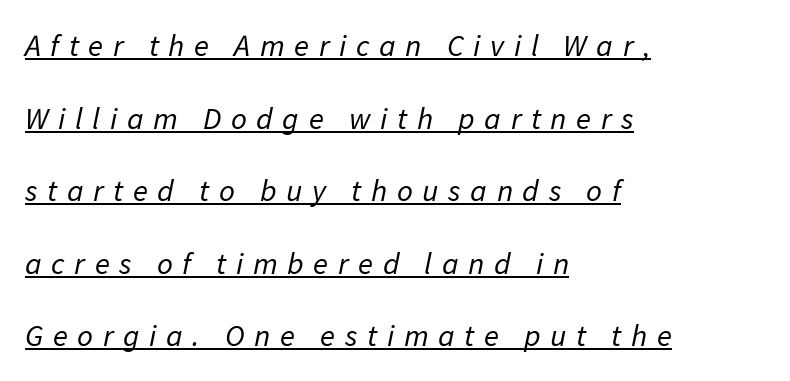
The image shows 31 px regular-weight sans-serif type; set left-aligned, loose line spacing (2.34x), unusually wide letter spacing (+0.31 em), underlined; low stroke contrast and a medium x-height.
